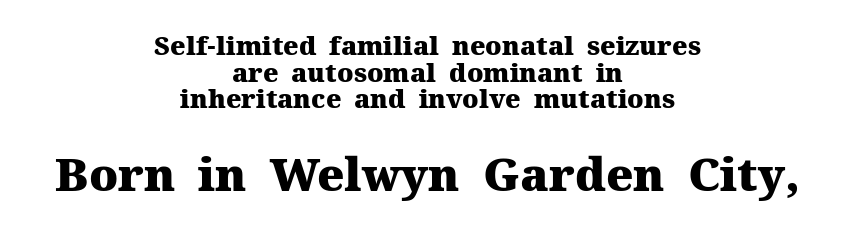
The image shows 46 px heavy serif type, upright; set centered, tight line spacing (1.02x), normal letter spacing, not underlined; the second (bottom) block is 1.77x larger; medium stroke contrast and a medium x-height.
